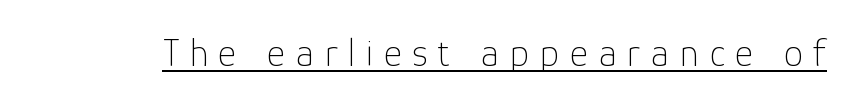
The image shows 39 px thin sans-serif type, upright; set unusually wide letter spacing (+0.27 em), underlined; low stroke contrast and a medium x-height.
